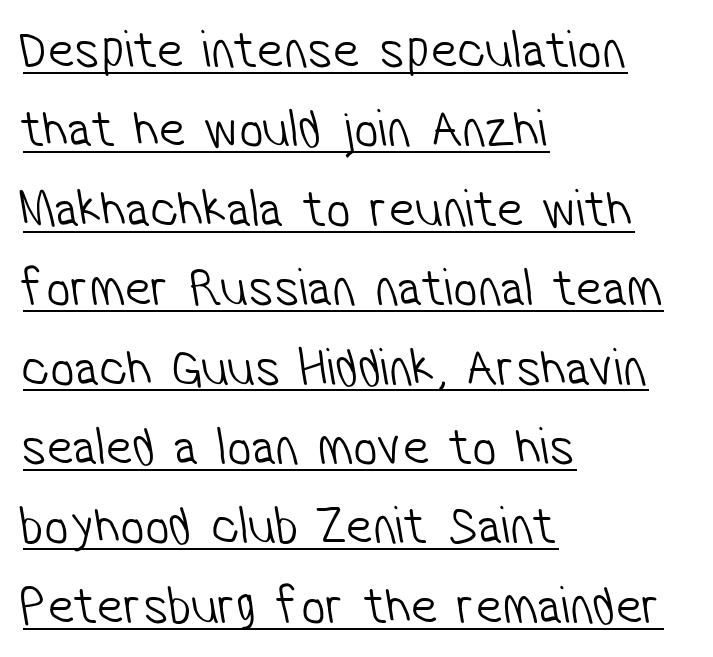
{"serif": "no", "bold": "no", "weight": "light", "width": "condensed", "stroke_contrast": "low", "x_height": "medium", "monospaced": "no", "underline": "yes", "align": "left", "line_spacing": "normal", "line_spacing_ratio": 1.47, "letter_spacing": "normal", "letter_spacing_em": 0.0, "glyph_px": 54}
